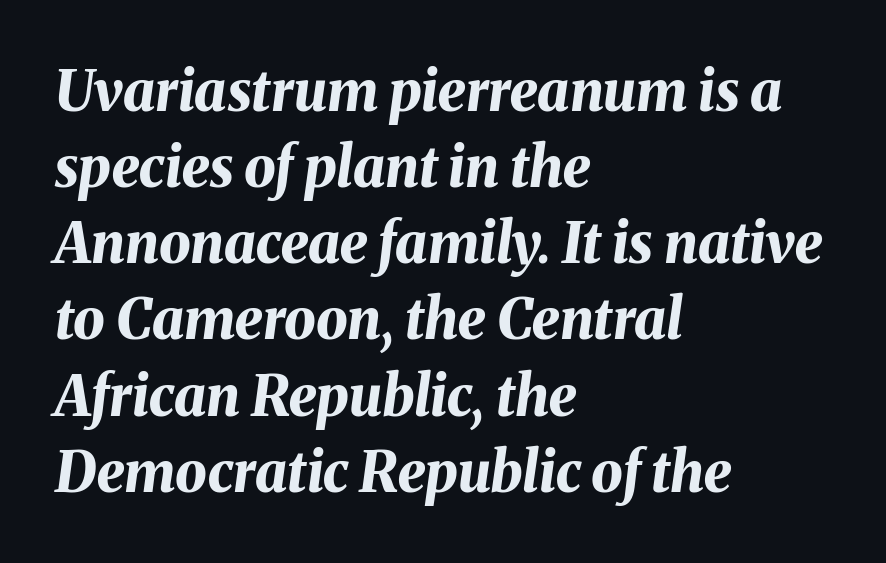
Q: Is the text bold? A: Yes.
Q: Is the text italic (slanted)? A: Yes, it leans right by about 8 degrees.
Q: Is the text underlined? A: No.
Q: How is the paragraph aligned? A: Left-aligned.
Q: Is the spacing between letters normal or unusually wide? A: Normal.
Q: Is the spacing between lines tight, normal or loose? A: Normal.
Q: Width (condensed, normal, or wide)? A: Normal.
Q: Stroke contrast? A: Medium.
Q: x-height? A: Medium.
Q: Monospaced? A: No.
